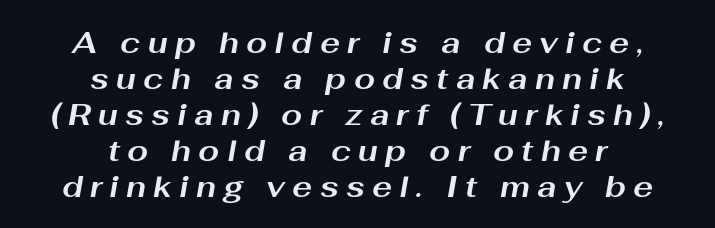
{"italic": "yes", "lean": "right", "slant_degrees": 10, "bold": "yes", "weight": "bold", "width": "wide", "stroke_contrast": "medium", "x_height": "medium", "monospaced": "no", "underline": "no", "align": "center", "line_spacing_ratio": 1.2, "letter_spacing": "wide", "letter_spacing_em": 0.24, "glyph_px": 30}
